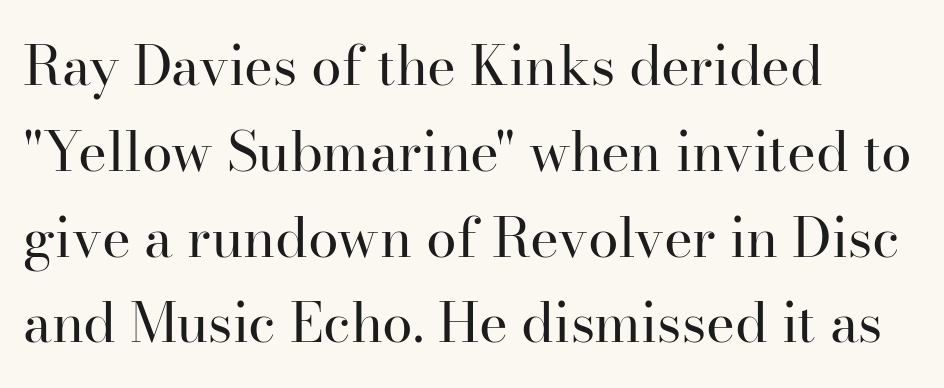
Q: Is the text bold? A: No.
Q: Is the text italic (slanted)? A: No, it is upright.
Q: Is the typeface a serif or a sans-serif typeface? A: Serif.
Q: Is the text underlined? A: No.
Q: How is the paragraph aligned? A: Left-aligned.
Q: Is the spacing between letters normal or unusually wide? A: Normal.
Q: Is the spacing between lines tight, normal or loose? A: Normal.
Q: Width (condensed, normal, or wide)? A: Normal.
Q: Stroke contrast? A: High.
Q: x-height? A: Small.
Q: Monospaced? A: No.
